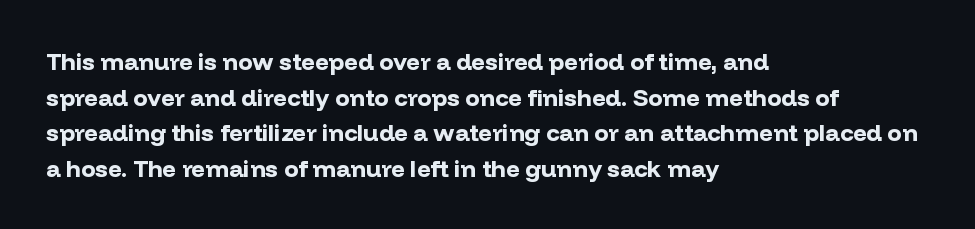
Q: Is the text bold? A: Yes.
Q: Is the text italic (slanted)? A: No, it is upright.
Q: Is the text underlined? A: No.
Q: How is the paragraph aligned? A: Left-aligned.
Q: Is the spacing between letters normal or unusually wide? A: Normal.
Q: Is the spacing between lines tight, normal or loose? A: Normal.
